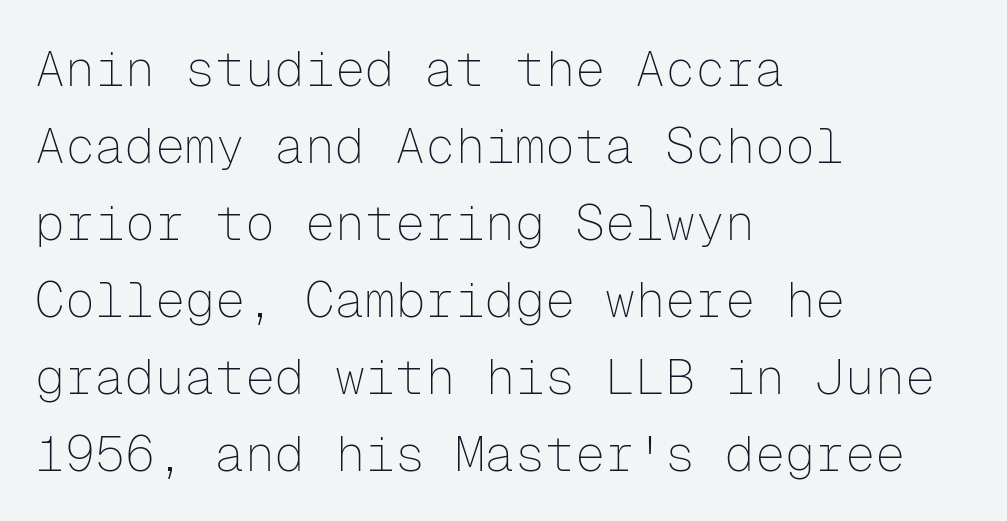
{"serif": "no", "italic": "no", "bold": "no", "weight": "thin", "width": "normal", "stroke_contrast": "low", "x_height": "medium", "monospaced": "yes", "underline": "no", "align": "left", "line_spacing": "normal", "line_spacing_ratio": 1.54, "letter_spacing": "normal", "letter_spacing_em": 0.0, "glyph_px": 50}
